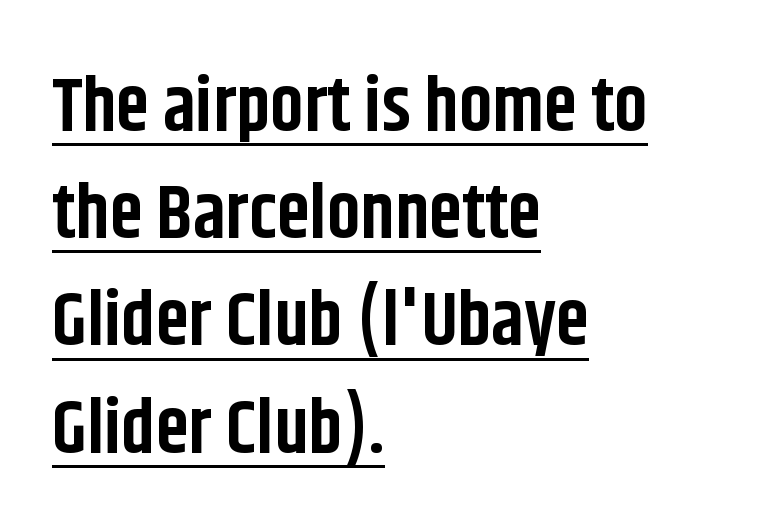
Q: Is the text bold? A: Yes.
Q: Is the text italic (slanted)? A: No, it is upright.
Q: Is the typeface a serif or a sans-serif typeface? A: Sans-serif.
Q: Is the text underlined? A: Yes.
Q: How is the paragraph aligned? A: Left-aligned.
Q: Is the spacing between letters normal or unusually wide? A: Normal.
Q: Is the spacing between lines tight, normal or loose? A: Normal.
Q: Width (condensed, normal, or wide)? A: Condensed.
Q: Stroke contrast? A: Low.
Q: x-height? A: Large.
Q: Monospaced? A: No.
